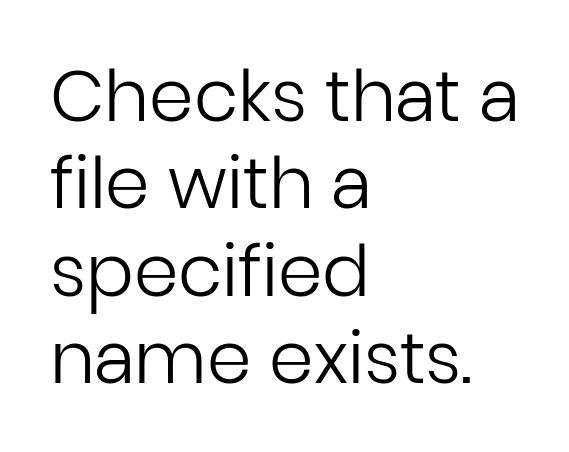
{"serif": "no", "italic": "no", "bold": "no", "weight": "regular", "width": "normal", "stroke_contrast": "low", "x_height": "medium", "monospaced": "no", "underline": "no", "align": "left", "line_spacing_ratio": 1.23, "letter_spacing": "normal", "letter_spacing_em": 0.0, "glyph_px": 71}
